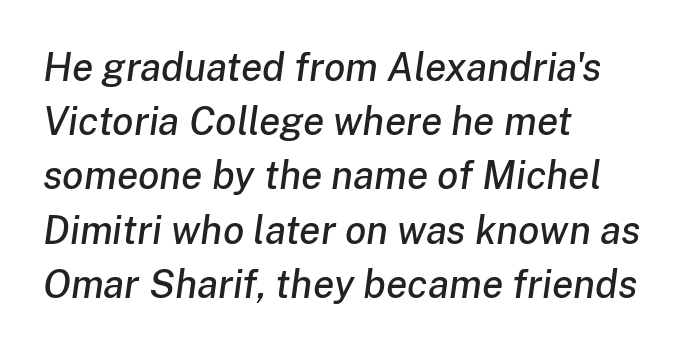
The image shows 39 px text type, italic (leaning right); set left-aligned, normal line spacing (1.39x), normal letter spacing, not underlined; low stroke contrast and a medium x-height.
